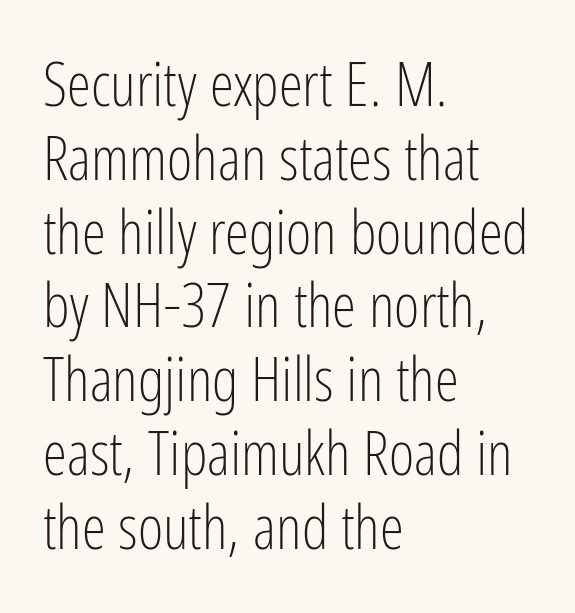
The image shows 61 px light, condensed sans-serif type, upright; set left-aligned, line spacing 1.21x, normal letter spacing, not underlined; low stroke contrast and a medium x-height.
